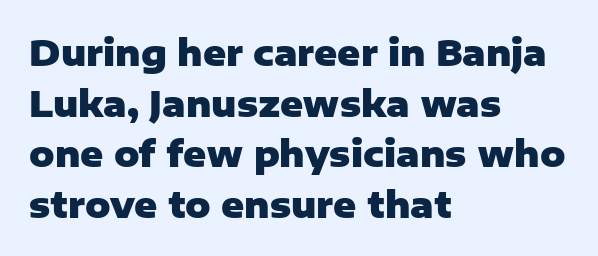
Q: Is the text bold? A: Yes.
Q: Is the text italic (slanted)? A: No, it is upright.
Q: Is the typeface a serif or a sans-serif typeface? A: Sans-serif.
Q: Is the text underlined? A: No.
Q: How is the paragraph aligned? A: Left-aligned.
Q: Is the spacing between letters normal or unusually wide? A: Normal.
Q: Is the spacing between lines tight, normal or loose? A: Normal.
Q: Width (condensed, normal, or wide)? A: Normal.
Q: Stroke contrast? A: Low.
Q: x-height? A: Medium.
Q: Monospaced? A: No.
